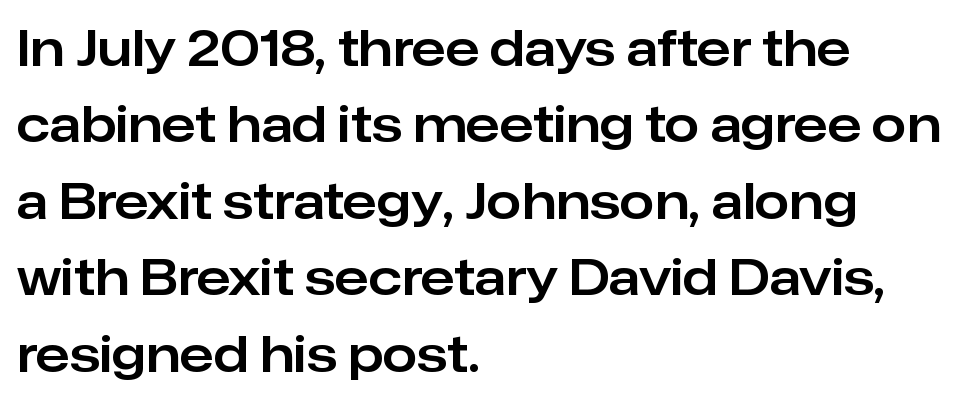
Q: Is the text italic (slanted)? A: No, it is upright.
Q: Is the typeface a serif or a sans-serif typeface? A: Sans-serif.
Q: Is the text underlined? A: No.
Q: How is the paragraph aligned? A: Left-aligned.
Q: Is the spacing between letters normal or unusually wide? A: Normal.
Q: Is the spacing between lines tight, normal or loose? A: Normal.
Q: Width (condensed, normal, or wide)? A: Normal.
Q: Stroke contrast? A: Low.
Q: x-height? A: Medium.
Q: Monospaced? A: No.
